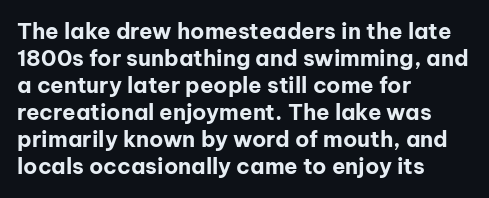
{"italic": "no", "bold": "yes", "underline": "no", "align": "left", "line_spacing_ratio": 1.23, "letter_spacing": "normal", "letter_spacing_em": 0.0, "glyph_px": 22}
